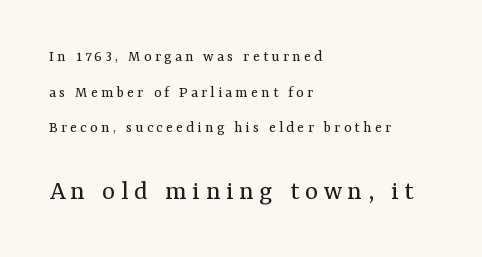
{"serif": "yes", "italic": "no", "bold": "no", "weight": "regular", "width": "normal", "stroke_contrast": "medium", "x_height": "medium", "monospaced": "no", "underline": "no", "align": "left", "line_spacing": "loose", "line_spacing_ratio": 2.23, "letter_spacing": "wide", "letter_spacing_em": 0.2, "larger_block": "second", "size_ratio": 1.75, "glyph_px": 28}
